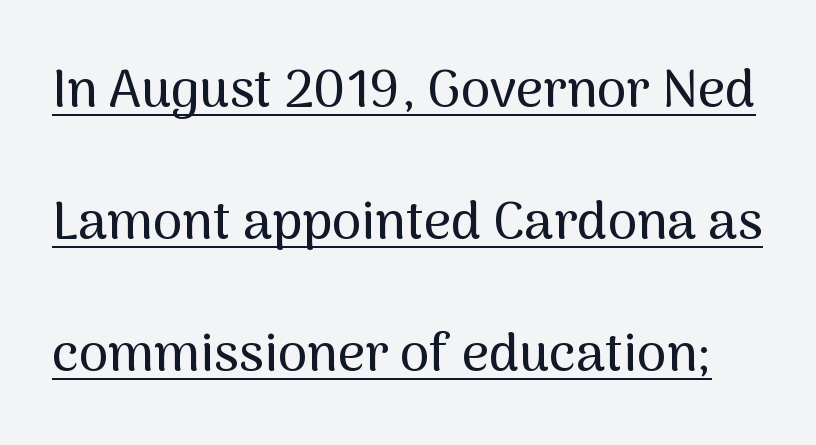
{"serif": "no", "italic": "no", "width": "normal", "stroke_contrast": "medium", "x_height": "medium", "monospaced": "no", "underline": "yes", "line_spacing": "loose", "line_spacing_ratio": 2.49, "letter_spacing": "normal", "letter_spacing_em": 0.0, "glyph_px": 53}
